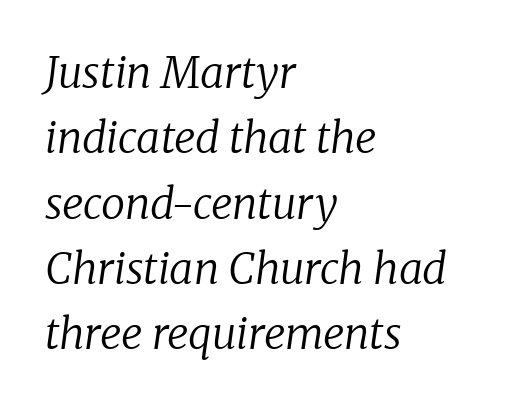
{"serif": "yes", "italic": "yes", "lean": "right", "slant_degrees": 8, "bold": "no", "weight": "regular", "width": "normal", "stroke_contrast": "low", "x_height": "medium", "monospaced": "no", "underline": "no", "align": "left", "line_spacing": "normal", "line_spacing_ratio": 1.52, "letter_spacing": "normal", "letter_spacing_em": 0.0, "glyph_px": 43}
